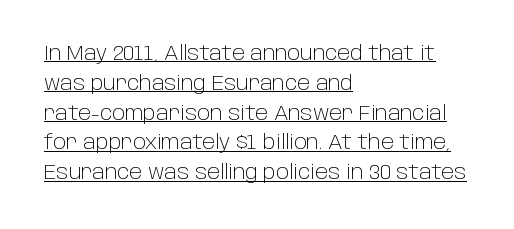
Q: Is the text bold? A: No.
Q: Is the text italic (slanted)? A: No, it is upright.
Q: Is the text underlined? A: Yes.
Q: How is the paragraph aligned? A: Left-aligned.
Q: Is the spacing between letters normal or unusually wide? A: Normal.
Q: Is the spacing between lines tight, normal or loose? A: Normal.
